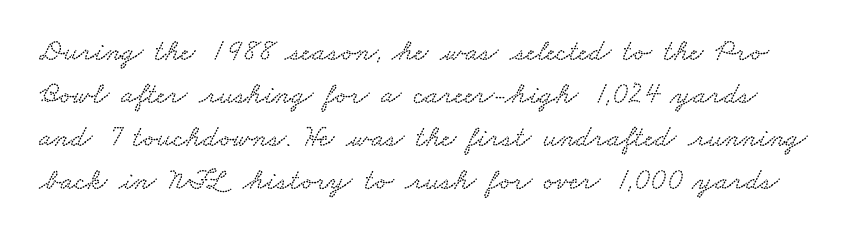
Q: Is the text underlined? A: No.
Q: Is the spacing between letters normal or unusually wide? A: Normal.
Q: Is the spacing between lines tight, normal or loose? A: Normal.
Q: Width (condensed, normal, or wide)? A: Wide.
Q: Stroke contrast? A: Low.
Q: x-height? A: Small.
Q: Monospaced? A: No.
